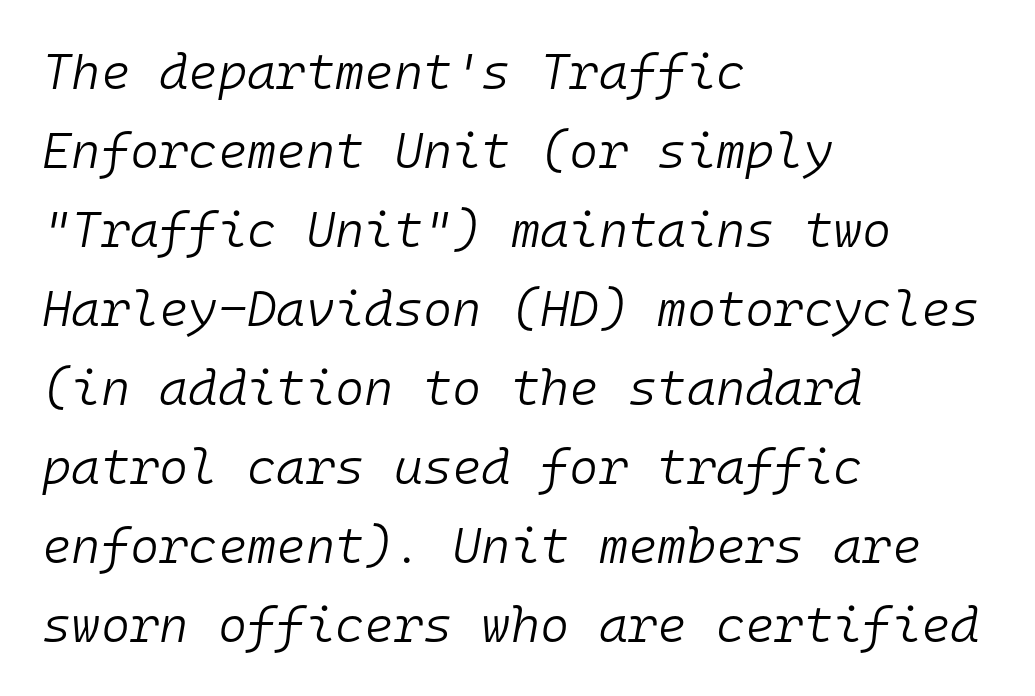
Q: Is the text bold? A: No.
Q: Is the text italic (slanted)? A: Yes, it leans right by about 10 degrees.
Q: Is the text underlined? A: No.
Q: How is the paragraph aligned? A: Left-aligned.
Q: Is the spacing between letters normal or unusually wide? A: Normal.
Q: Is the spacing between lines tight, normal or loose? A: Normal.
Q: Width (condensed, normal, or wide)? A: Normal.
Q: Stroke contrast? A: Low.
Q: x-height? A: Medium.
Q: Monospaced? A: Yes.
